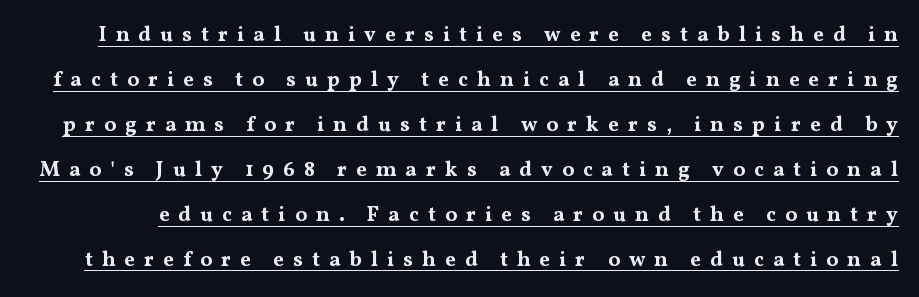
Q: Is the text bold? A: Yes.
Q: Is the text italic (slanted)? A: No, it is upright.
Q: Is the text underlined? A: Yes.
Q: Is the spacing between letters normal or unusually wide? A: Unusually wide.
Q: Is the spacing between lines tight, normal or loose? A: Loose.
